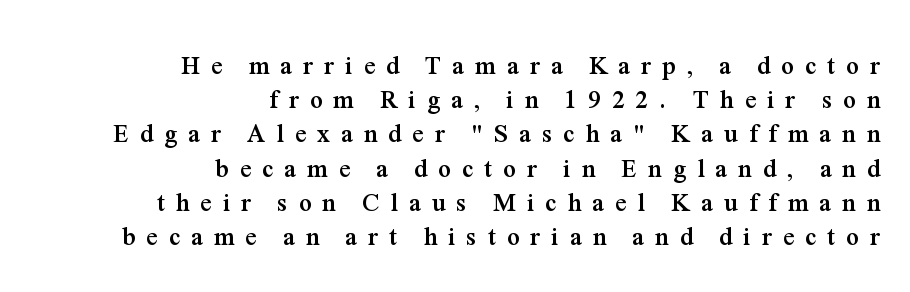
Regarding leading, the lines here are spaced in the standard way. Nobody drew a line under any word here. The type is letterspaced generously, with wide tracking. Upright lettering throughout. The characters look thick and weighty, a clear bold.
